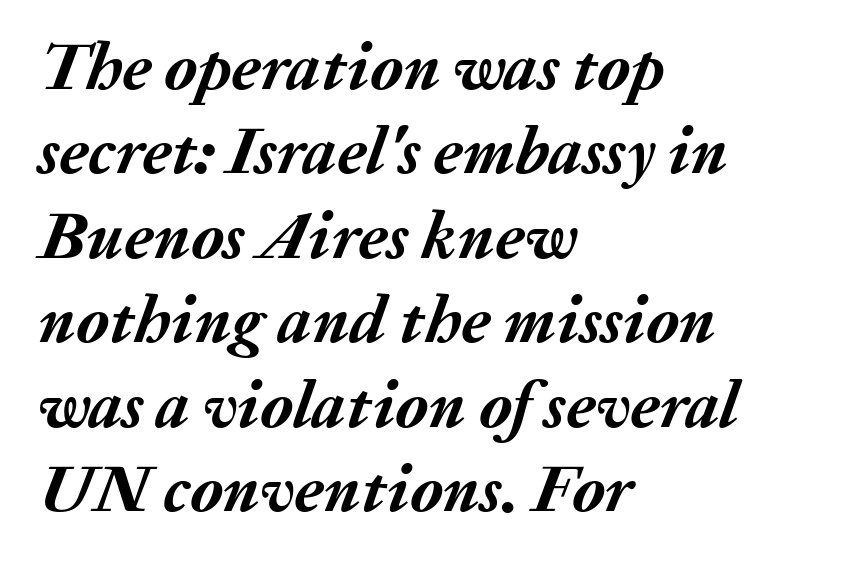
No word sits above an underline. The paragraph shown leans on its left margin. Characters are canted at an angle relative to the baseline's perpendicular. Proportional: the letters do not fall into vertical columns. Heavy-handed strokes throughout: this text is bold. Tracking value appears to be zero — textbook default spacing.
